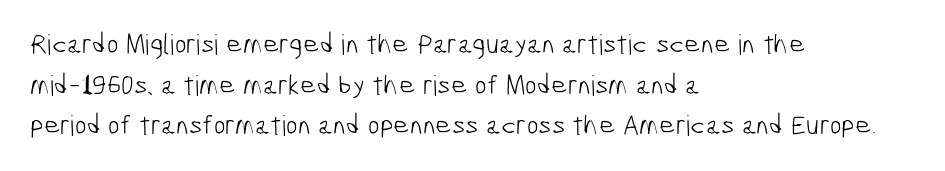
{"serif": "no", "bold": "no", "weight": "light", "width": "condensed", "stroke_contrast": "low", "x_height": "medium", "monospaced": "no", "underline": "no", "align": "left", "line_spacing": "normal", "line_spacing_ratio": 1.45, "letter_spacing": "normal", "letter_spacing_em": 0.0, "glyph_px": 28}
